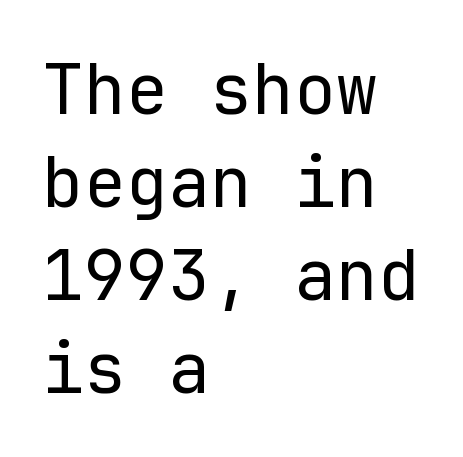
The image shows 70 px regular-weight sans-serif type, upright, monospaced; set left-aligned, normal line spacing (1.33x), normal letter spacing, not underlined; low stroke contrast and a medium x-height.
